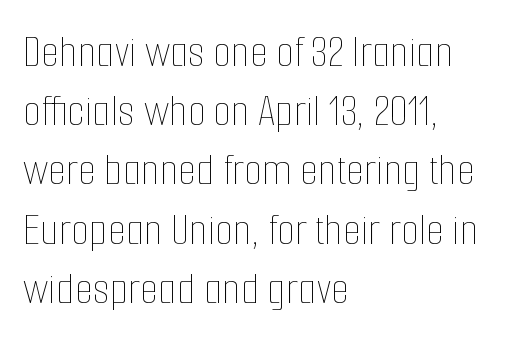
The image shows 47 px thin, condensed type, upright; set left-aligned, normal line spacing (1.26x), normal letter spacing, not underlined; low stroke contrast and a medium x-height.
